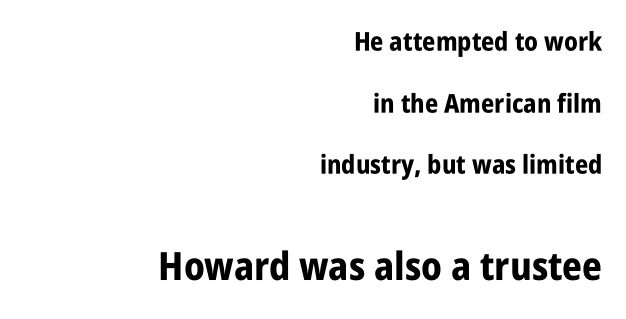
{"serif": "no", "italic": "no", "bold": "yes", "weight": "bold", "width": "condensed", "stroke_contrast": "low", "x_height": "large", "monospaced": "no", "underline": "no", "align": "right", "line_spacing": "loose", "line_spacing_ratio": 2.37, "letter_spacing": "normal", "letter_spacing_em": 0.0, "larger_block": "second", "size_ratio": 1.5, "glyph_px": 39}
